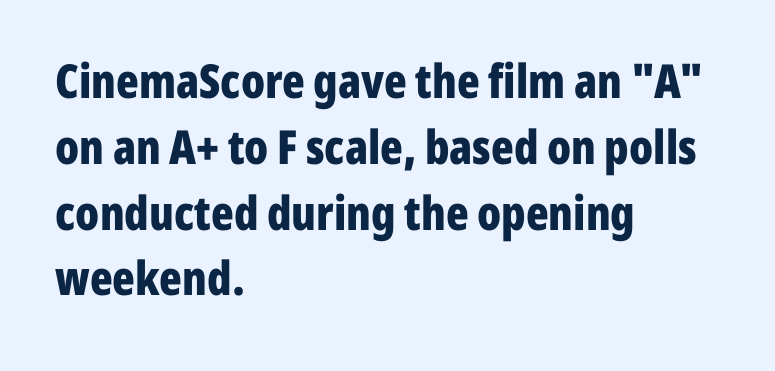
The rendering uses a moderate line-height, typical for paragraphs. The sample has been set heavy, in full bold. The rendering uses natural spacing where letterforms have individual widths. Does the copy run flush right? No — it runs flush left. Examine the stroke ends and you'll find no serifs. Between one letter and the next there's only the usual sliver of space.
